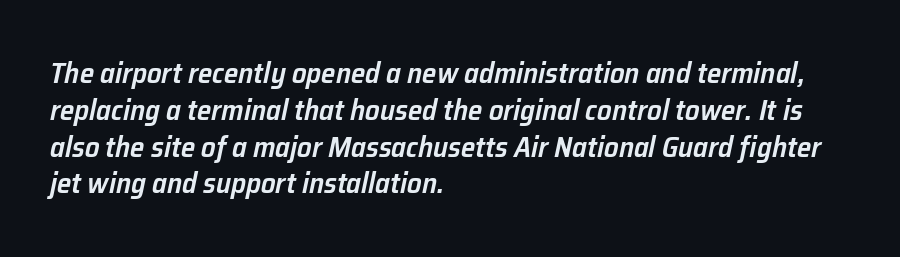
Notice how the stems are inclined rather than vertical — that's the hallmark of italics. Typeset ragged right — the left edge is the straight one. Honestly, the row spacing looks completely unremarkable. The foot of each line stays bare and open.
